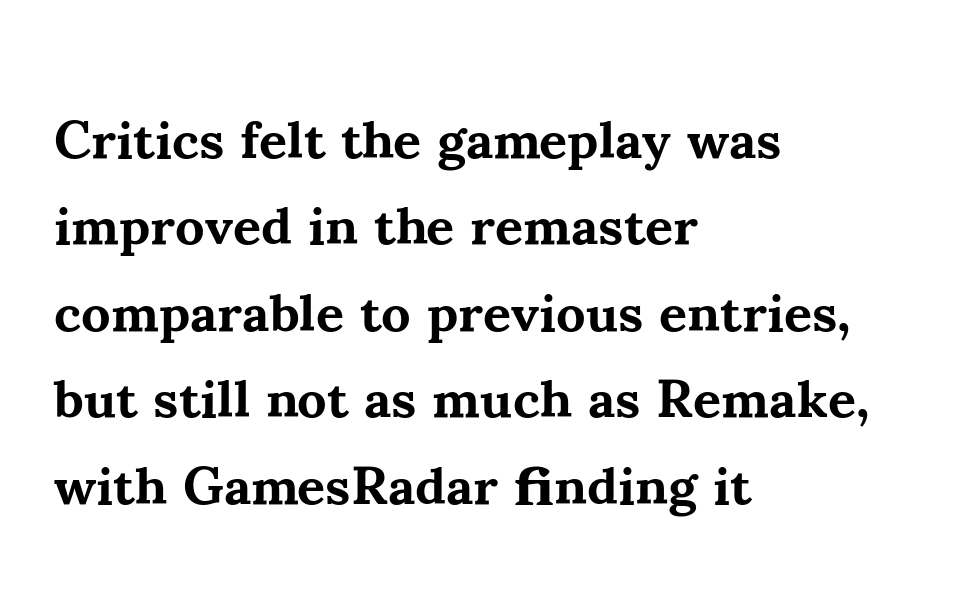
Q: Is the text bold? A: Yes.
Q: Is the text italic (slanted)? A: No, it is upright.
Q: Is the typeface a serif or a sans-serif typeface? A: Serif.
Q: Is the text underlined? A: No.
Q: How is the paragraph aligned? A: Left-aligned.
Q: Is the spacing between letters normal or unusually wide? A: Normal.
Q: Is the spacing between lines tight, normal or loose? A: Normal.
Q: Width (condensed, normal, or wide)? A: Normal.
Q: Stroke contrast? A: Medium.
Q: x-height? A: Small.
Q: Monospaced? A: No.
